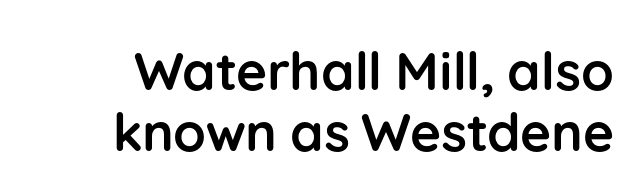
Q: Is the text bold? A: Yes.
Q: Is the text italic (slanted)? A: No, it is upright.
Q: Is the typeface a serif or a sans-serif typeface? A: Sans-serif.
Q: Is the text underlined? A: No.
Q: Is the spacing between letters normal or unusually wide? A: Normal.
Q: Is the spacing between lines tight, normal or loose? A: Tight.
Q: Width (condensed, normal, or wide)? A: Normal.
Q: Stroke contrast? A: Low.
Q: x-height? A: Medium.
Q: Monospaced? A: No.
